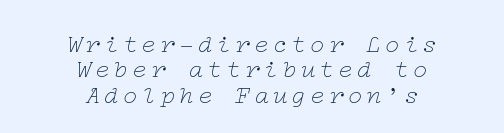
Clear beneath every line of the passage. Stems here are at most as thick as an everyday book face. The letters are slanted; this is an italic face. Each line is balanced around a shared central axis.
